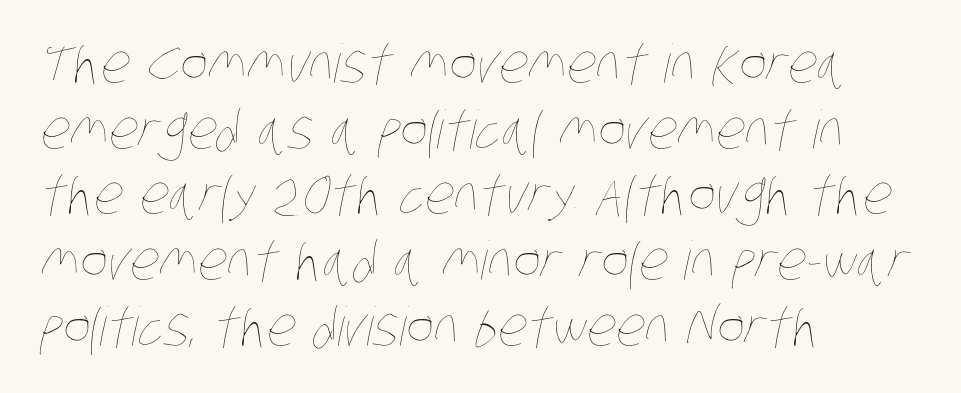
All the whitespace from short lines collects on the right. Does extra space separate the letters? No, they use regular spacing. Spacing verdict: proportional, widths tailored to each character. Plain, unruled lines of type. The letters look calm and open, with moderate or lighter stems.
